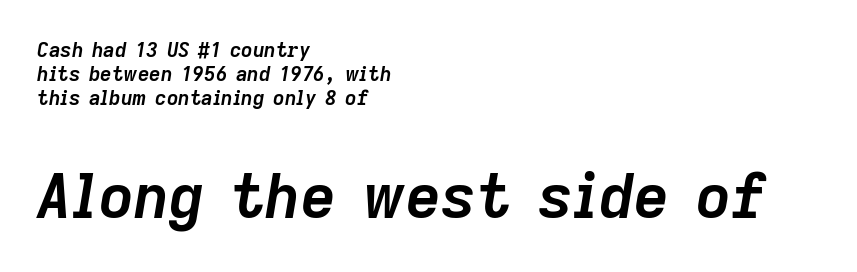
Q: Is the text bold? A: Yes.
Q: Is the text italic (slanted)? A: Yes, it leans right by about 9 degrees.
Q: Is the text underlined? A: No.
Q: How is the paragraph aligned? A: Left-aligned.
Q: Is the spacing between letters normal or unusually wide? A: Normal.
Q: Which block of text is set in a larger size, the first (top) or the second (bottom)? A: The second (bottom) one.
Q: Width (condensed, normal, or wide)? A: Normal.
Q: Stroke contrast? A: Low.
Q: x-height? A: Medium.
Q: Monospaced? A: No.
